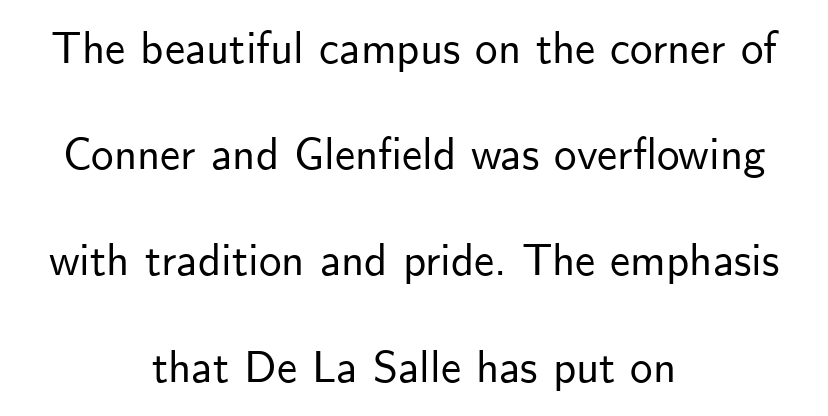
The rag falls on both sides of this text block equally. Just letters on the line, the space beneath them empty. If you drew a line through each stem, it would be perfectly vertical. Looks like regular typesetting: each glyph gets only the width it needs. The gaps between neighbouring characters are ordinary and unremarkable. A sans-serif font was chosen for this passage.
